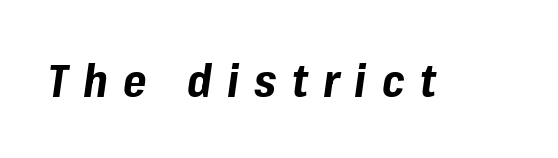
Q: Is the text bold? A: Yes.
Q: Is the text italic (slanted)? A: Yes, it leans right by about 8 degrees.
Q: Is the text underlined? A: No.
Q: Is the spacing between letters normal or unusually wide? A: Unusually wide.
Q: Width (condensed, normal, or wide)? A: Normal.
Q: Stroke contrast? A: Low.
Q: x-height? A: Medium.
Q: Monospaced? A: No.
